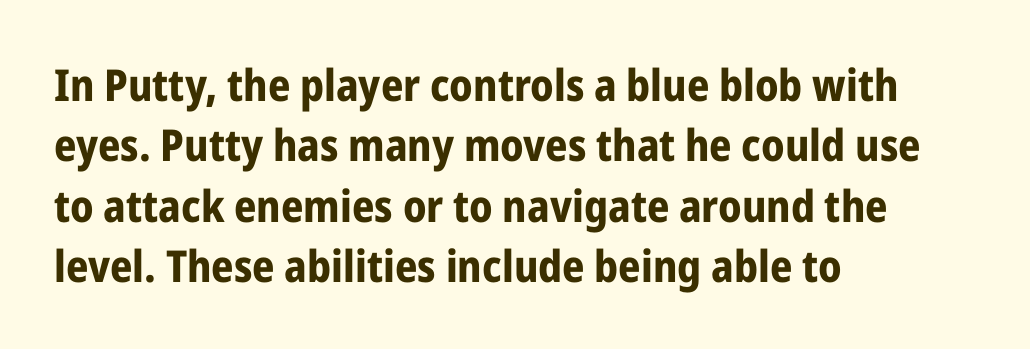
{"serif": "no", "italic": "no", "bold": "yes", "weight": "bold", "width": "condensed", "stroke_contrast": "low", "x_height": "medium", "monospaced": "no", "underline": "no", "align": "left", "line_spacing": "normal", "line_spacing_ratio": 1.37, "letter_spacing": "normal", "letter_spacing_em": 0.0, "glyph_px": 44}
